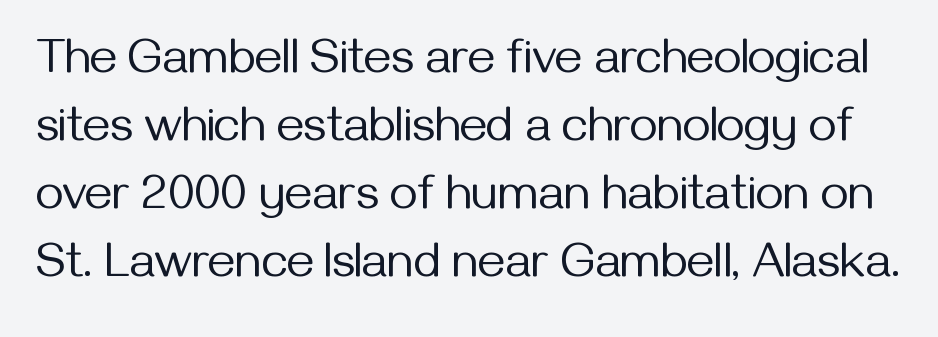
{"serif": "no", "italic": "no", "bold": "no", "weight": "regular", "width": "normal", "stroke_contrast": "medium", "x_height": "medium", "monospaced": "no", "underline": "no", "line_spacing": "normal", "line_spacing_ratio": 1.42, "letter_spacing": "normal", "letter_spacing_em": 0.0, "glyph_px": 48}
